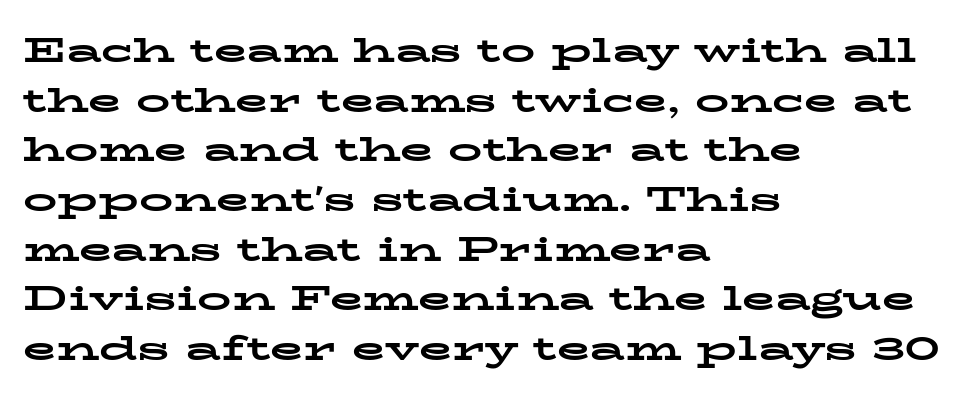
{"serif": "yes", "italic": "no", "bold": "yes", "weight": "bold", "width": "wide", "stroke_contrast": "low", "x_height": "medium", "monospaced": "no", "underline": "no", "align": "left", "line_spacing": "normal", "line_spacing_ratio": 1.46, "letter_spacing": "normal", "letter_spacing_em": 0.0, "glyph_px": 34}
